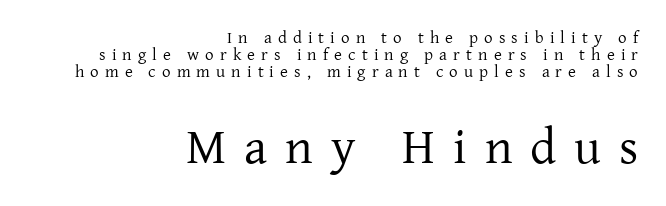
Q: Is the text bold? A: No.
Q: Is the text italic (slanted)? A: No, it is upright.
Q: Is the typeface a serif or a sans-serif typeface? A: Serif.
Q: Is the text underlined? A: No.
Q: How is the paragraph aligned? A: Right-aligned.
Q: Is the spacing between letters normal or unusually wide? A: Unusually wide.
Q: Is the spacing between lines tight, normal or loose? A: Tight.
Q: Which block of text is set in a larger size, the first (top) or the second (bottom)? A: The second (bottom) one.
Q: Width (condensed, normal, or wide)? A: Normal.
Q: Stroke contrast? A: Low.
Q: x-height? A: Medium.
Q: Monospaced? A: No.
